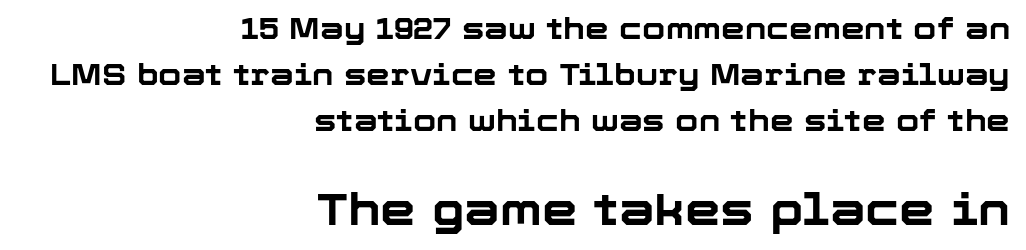
{"serif": "no", "italic": "no", "bold": "yes", "weight": "bold", "width": "normal", "stroke_contrast": "low", "x_height": "medium", "monospaced": "no", "underline": "no", "align": "right", "line_spacing": "normal", "line_spacing_ratio": 1.54, "letter_spacing": "normal", "letter_spacing_em": 0.0, "larger_block": "second", "size_ratio": 1.5, "glyph_px": 45}
